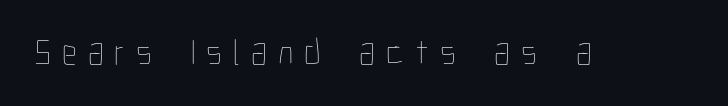
{"italic": "no", "bold": "no", "weight": "thin", "width": "condensed", "stroke_contrast": "low", "x_height": "medium", "monospaced": "no", "underline": "no", "letter_spacing": "wide", "letter_spacing_em": 0.3, "glyph_px": 37}
